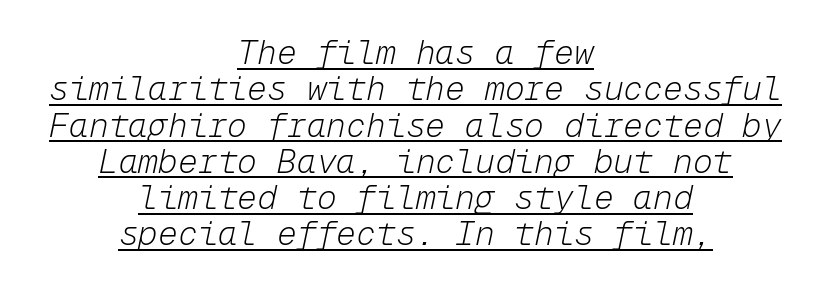
The image shows 33 px light type, italic (leaning right), monospaced; set centered, tight line spacing (1.1x), normal letter spacing, underlined; low stroke contrast and a medium x-height.
